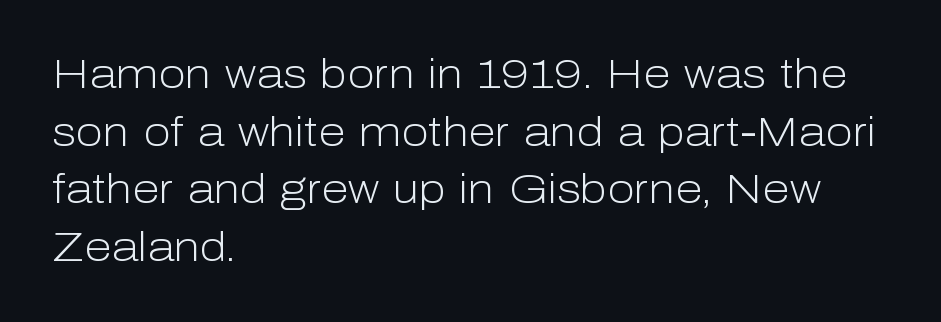
Vertically, the passage feels balanced, rows spaced as you'd expect. This is sans-serif lettering, the kind often seen on screens and signage. The letters sit at their default tracking, neither squeezed nor spread. Posture: straight, roman, zero tilt.
